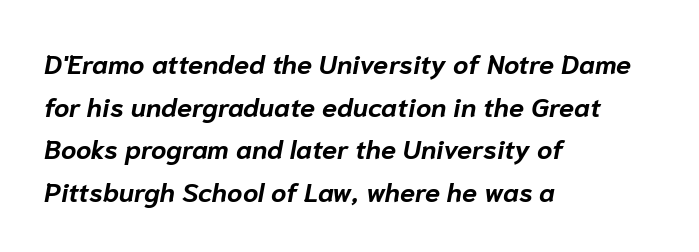
The image shows 27 px bold type, italic (leaning right); set left-aligned, normal line spacing (1.58x), normal letter spacing, not underlined.
